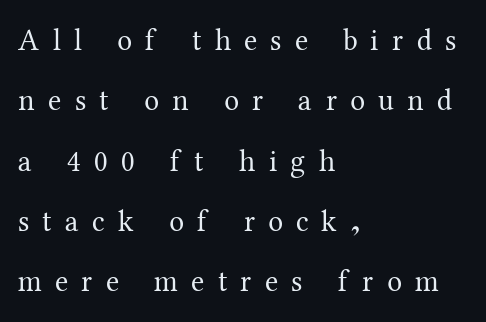
{"serif": "yes", "italic": "no", "bold": "no", "weight": "regular", "width": "normal", "stroke_contrast": "medium", "x_height": "medium", "monospaced": "no", "underline": "no", "align": "left", "line_spacing": "loose", "line_spacing_ratio": 2.01, "letter_spacing": "wide", "letter_spacing_em": 0.44, "glyph_px": 30}
